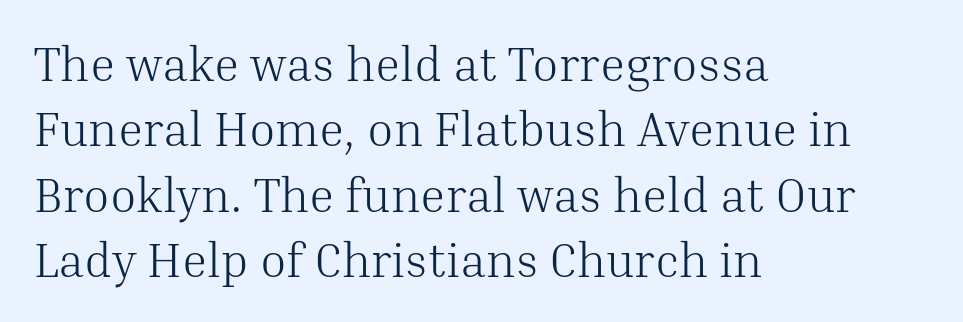
Lines of text with bare space underneath. Spacing verdict: proportional, widths tailored to each character. Is the block centered? No — it sits flush against the left margin. These lines keep a tight, regular rhythm from letter to letter.
